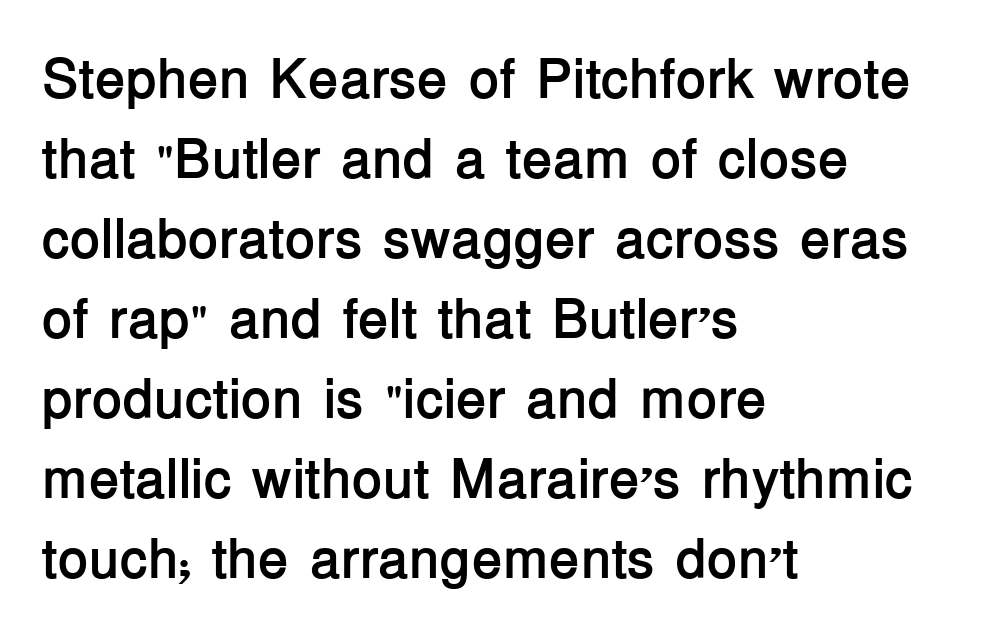
The image shows 56 px semibold sans-serif type, upright; set left-aligned, normal line spacing (1.43x), normal letter spacing, not underlined; low stroke contrast and a medium x-height.
